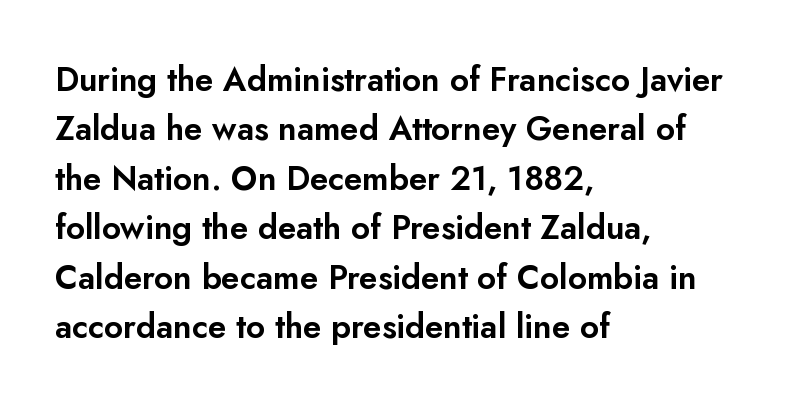
The glyphs in this specimen are sans serif. Interline gaps are of average width in this sample. Any mark beneath the type? The region is blank. These lines stack with their left ends in a neat column. The horizontal fit of the characters is conventional and even.
